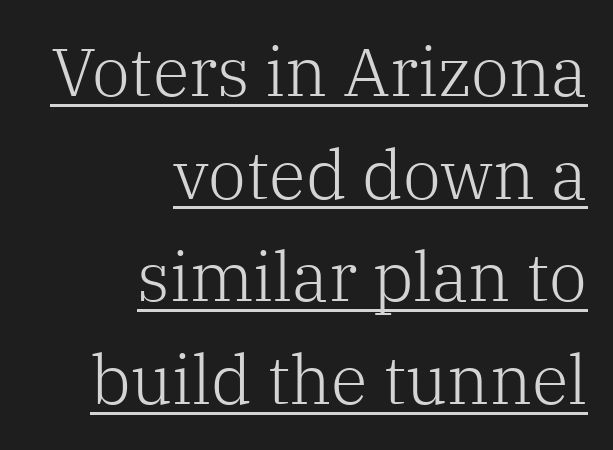
The image shows 68 px light serif type, upright; set right-aligned, normal line spacing (1.51x), normal letter spacing, underlined; low stroke contrast and a medium x-height.
